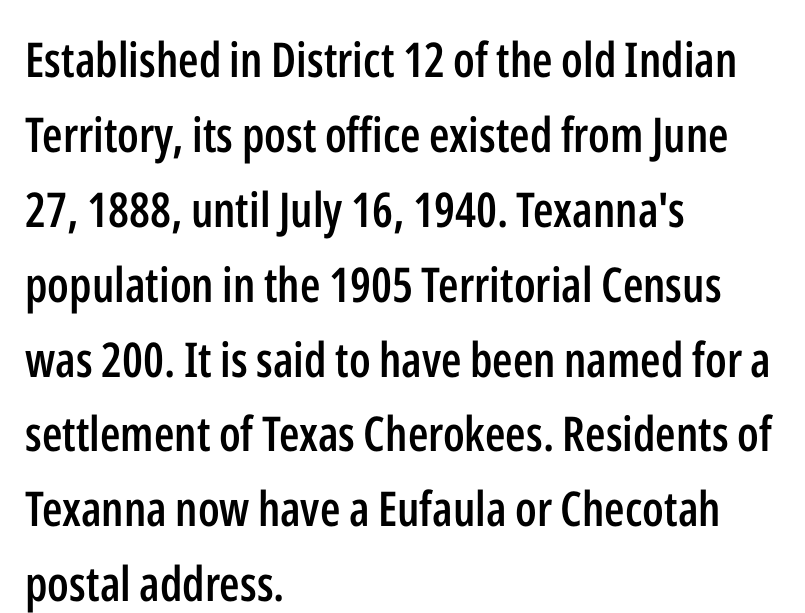
Q: Is the text bold? A: Semi-bold.
Q: Is the text italic (slanted)? A: No, it is upright.
Q: Is the typeface a serif or a sans-serif typeface? A: Sans-serif.
Q: Is the text underlined? A: No.
Q: How is the paragraph aligned? A: Left-aligned.
Q: Is the spacing between letters normal or unusually wide? A: Normal.
Q: Is the spacing between lines tight, normal or loose? A: Normal.
Q: Width (condensed, normal, or wide)? A: Condensed.
Q: Stroke contrast? A: Low.
Q: x-height? A: Medium.
Q: Monospaced? A: No.
